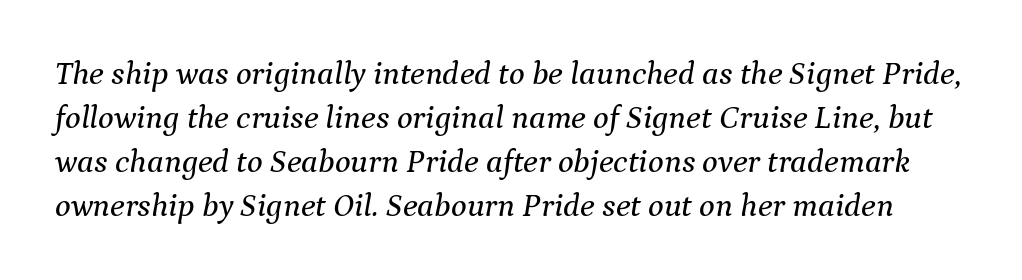
The image shows 33 px serif type, italic (leaning right); set normal line spacing (1.33x), normal letter spacing, not underlined; medium stroke contrast and a medium x-height.
